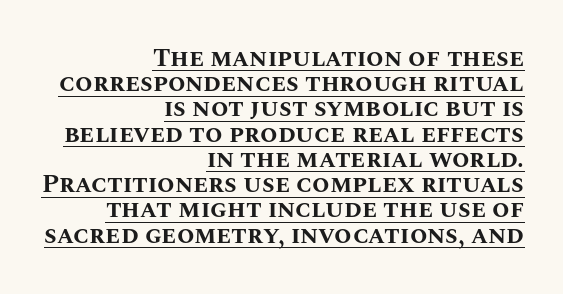
The image shows 25 px bold type, upright; set right-aligned, tight line spacing (1.01x), normal letter spacing, underlined.
